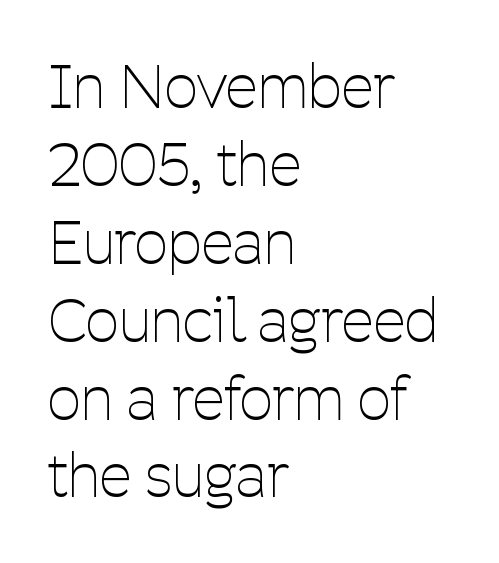
The image shows 59 px thin, condensed sans-serif type, upright; set left-aligned, normal line spacing (1.32x), normal letter spacing, not underlined; low stroke contrast and a medium x-height.
